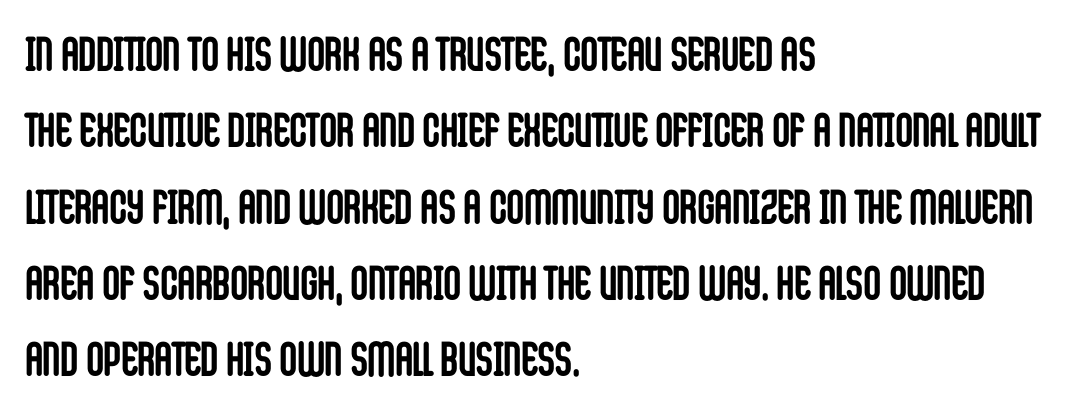
Q: Is the text bold? A: Yes.
Q: Is the text italic (slanted)? A: No, it is upright.
Q: Is the typeface a serif or a sans-serif typeface? A: Sans-serif.
Q: Is the text underlined? A: No.
Q: How is the paragraph aligned? A: Left-aligned.
Q: Is the spacing between letters normal or unusually wide? A: Normal.
Q: Is the spacing between lines tight, normal or loose? A: Normal.
Q: Width (condensed, normal, or wide)? A: Condensed.
Q: Stroke contrast? A: Low.
Q: x-height? A: Large.
Q: Monospaced? A: No.
